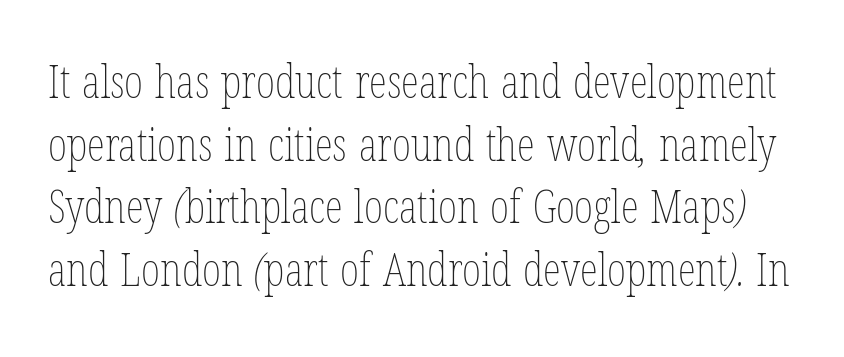
The image shows 46 px thin, condensed type; set normal line spacing (1.36x), normal letter spacing, not underlined; low stroke contrast and a medium x-height.
